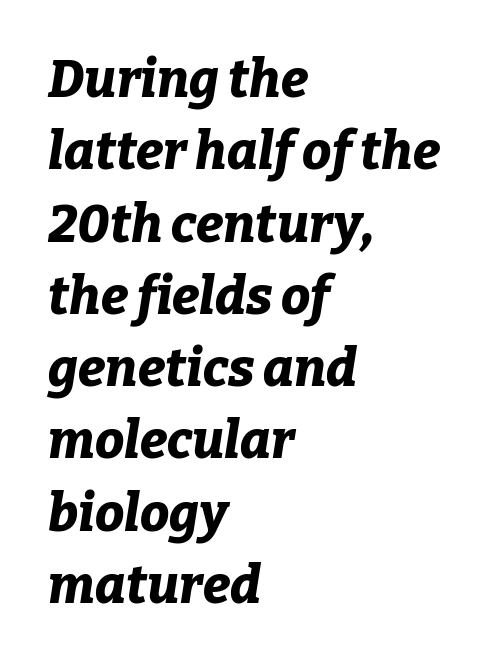
{"italic": "yes", "lean": "right", "slant_degrees": 9, "bold": "yes", "weight": "bold", "width": "normal", "stroke_contrast": "low", "x_height": "medium", "monospaced": "no", "underline": "no", "align": "left", "line_spacing": "normal", "line_spacing_ratio": 1.39, "letter_spacing": "normal", "letter_spacing_em": 0.0, "glyph_px": 52}
